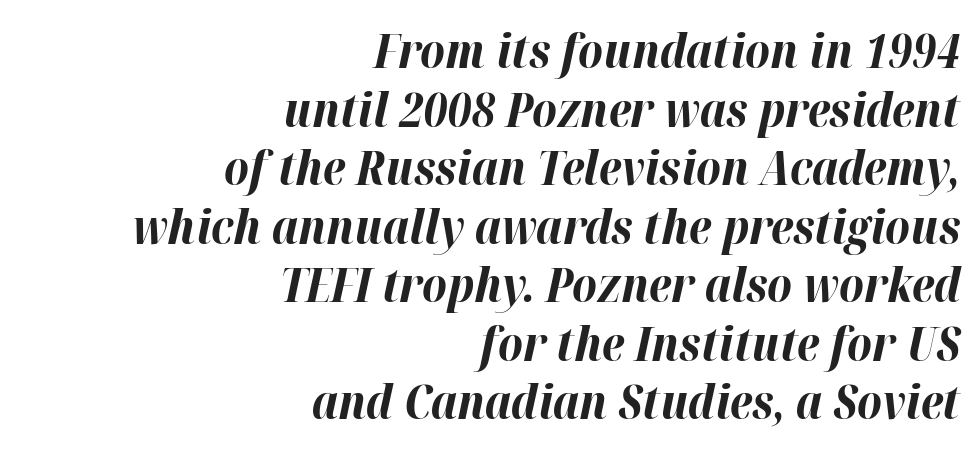
The face used here is rendered with its standard letterfit. Italic: yes, the glyphs are oblique. In CSS terms this would be text-align: right. The letters are bold, with thick, heavy strokes. Clear beneath every line of the passage.
